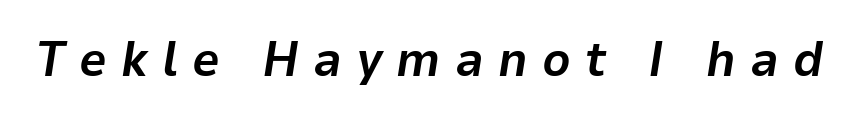
You could only call the tracking loose — the letters float apart. Spacing verdict: proportional, widths tailored to each character. These lines carry a lot of weight — the face is fully bold. If you drew a line through each stem, it would be angled.
